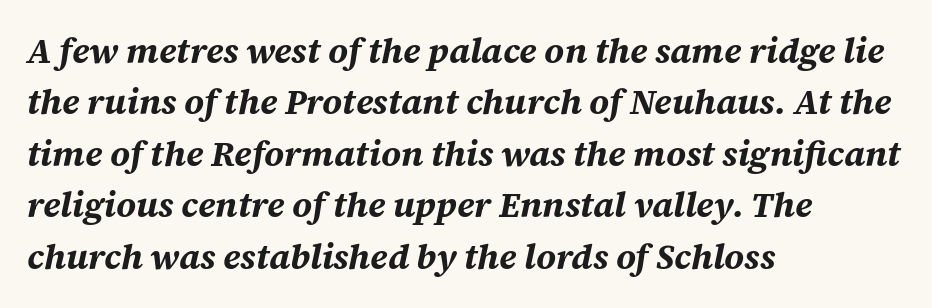
{"italic": "yes", "lean": "right", "slant_degrees": 12, "bold": "yes", "weight": "bold", "width": "normal", "stroke_contrast": "medium", "x_height": "large", "monospaced": "no", "underline": "no", "align": "left", "line_spacing": "normal", "line_spacing_ratio": 1.47, "letter_spacing": "normal", "letter_spacing_em": 0.0, "glyph_px": 35}
